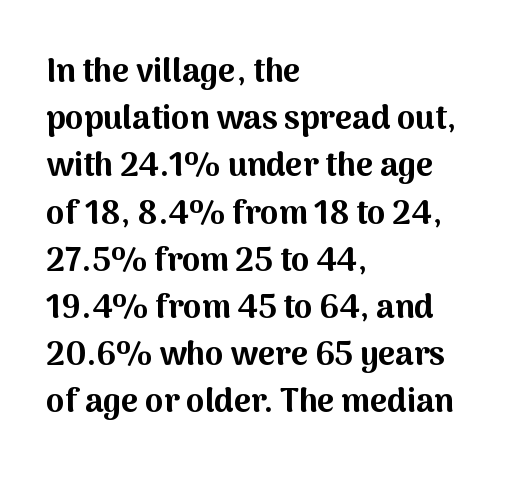
The image shows 33 px bold sans-serif type, upright; set left-aligned, normal line spacing (1.43x), normal letter spacing, not underlined; medium stroke contrast and a medium x-height.
